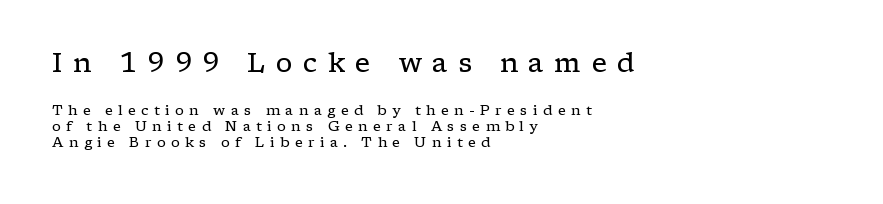
Nope, not italic — everything's standing straight. The emphasis by scale lands on block number one, above. The rendering inserts visible extra space after every character. In CSS terms this would be text-align: left.
